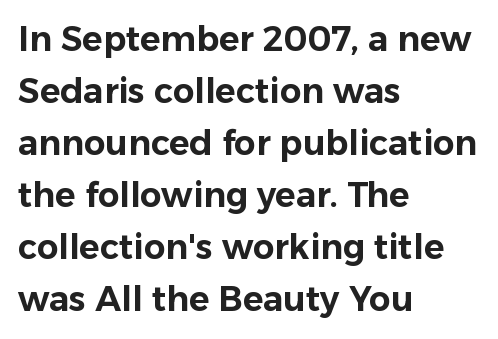
Q: Is the text italic (slanted)? A: No, it is upright.
Q: Is the typeface a serif or a sans-serif typeface? A: Sans-serif.
Q: Is the text underlined? A: No.
Q: How is the paragraph aligned? A: Left-aligned.
Q: Is the spacing between letters normal or unusually wide? A: Normal.
Q: Is the spacing between lines tight, normal or loose? A: Normal.
Q: Width (condensed, normal, or wide)? A: Normal.
Q: Stroke contrast? A: Low.
Q: x-height? A: Medium.
Q: Monospaced? A: No.
